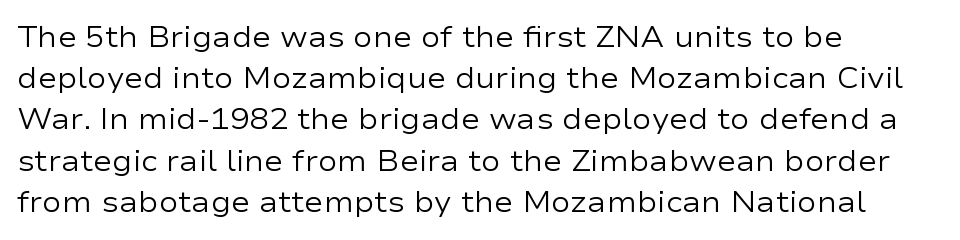
{"serif": "no", "italic": "no", "bold": "no", "weight": "regular", "width": "wide", "stroke_contrast": "low", "x_height": "medium", "monospaced": "no", "underline": "no", "align": "left", "line_spacing": "normal", "line_spacing_ratio": 1.42, "letter_spacing": "normal", "letter_spacing_em": 0.0, "glyph_px": 29}
